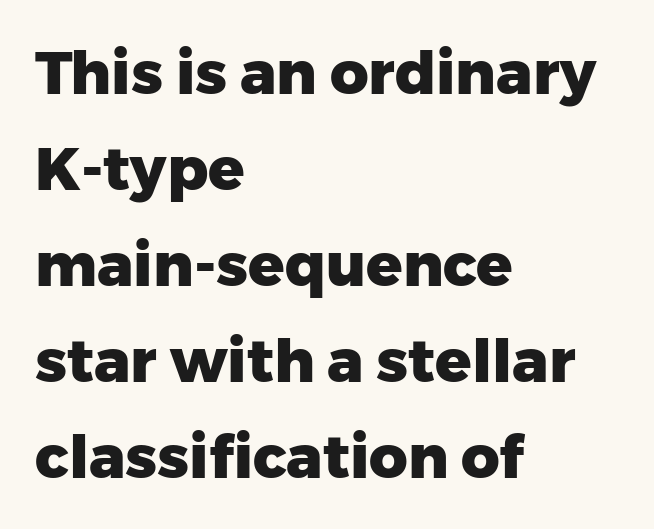
Stroke thickness is high; the sample reads as a true bold. Line beginnings align vertically; line endings do not. It's the straight-up-and-down kind of type. Look at the tracking — it's just the regular setting, nothing added. One glance says typical: line gaps are just what's usual.
